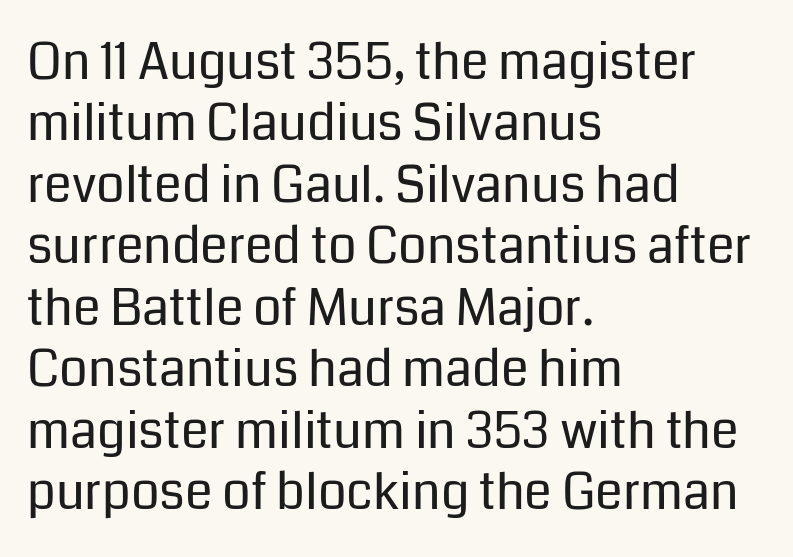
Q: Is the text bold? A: No.
Q: Is the text italic (slanted)? A: No, it is upright.
Q: Is the typeface a serif or a sans-serif typeface? A: Sans-serif.
Q: Is the text underlined? A: No.
Q: How is the paragraph aligned? A: Left-aligned.
Q: Is the spacing between letters normal or unusually wide? A: Normal.
Q: Width (condensed, normal, or wide)? A: Normal.
Q: Stroke contrast? A: Low.
Q: x-height? A: Medium.
Q: Monospaced? A: No.
